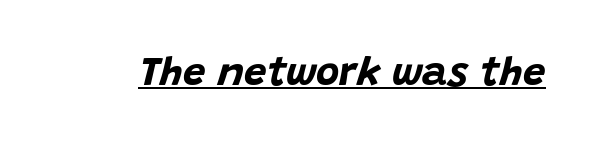
Q: Is the text bold? A: Yes.
Q: Is the text italic (slanted)? A: Yes, it leans right by about 15 degrees.
Q: Is the text underlined? A: Yes.
Q: Is the spacing between letters normal or unusually wide? A: Normal.
Q: Width (condensed, normal, or wide)? A: Normal.
Q: Stroke contrast? A: Low.
Q: x-height? A: Large.
Q: Monospaced? A: No.
